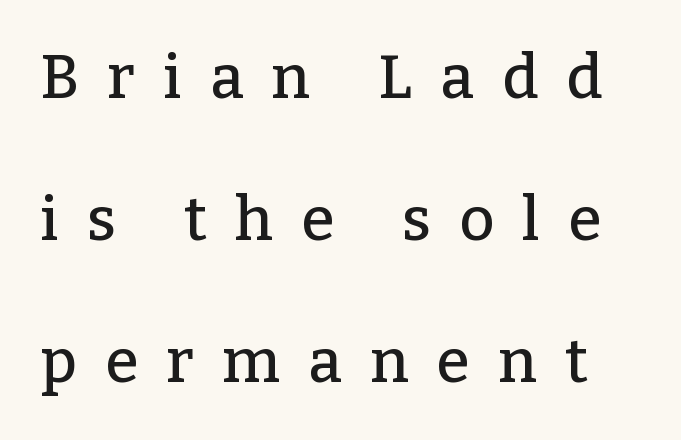
{"serif": "yes", "italic": "no", "width": "normal", "stroke_contrast": "low", "x_height": "medium", "monospaced": "no", "underline": "no", "line_spacing": "loose", "line_spacing_ratio": 2.33, "letter_spacing": "wide", "letter_spacing_em": 0.46, "glyph_px": 61}
